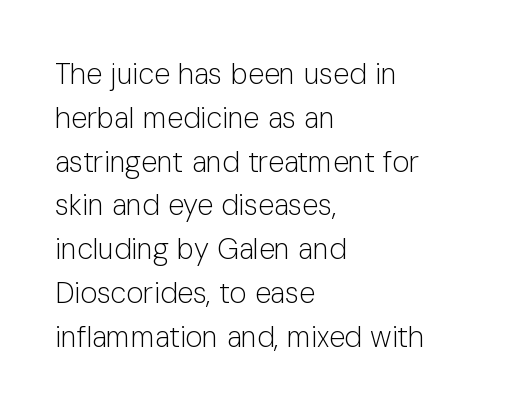
These glyphs show unthickened strokes, regular width or finer. The setting favours the left margin, as ordinary paragraphs usually do. These lines keep a tight, regular rhythm from letter to letter. The vertical gap from one line to the next is medium. Anything drawn beneath the words? Only blank space. The glyphs in this specimen are sans serif.
